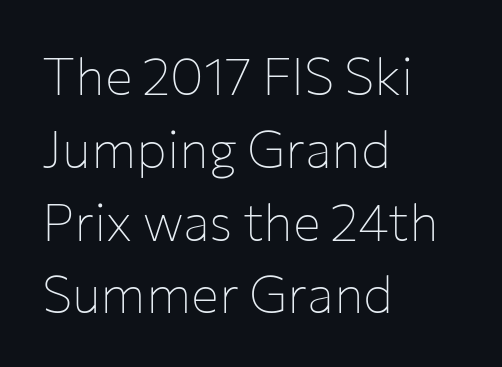
The image shows 52 px thin sans-serif type, upright; set left-aligned, normal line spacing (1.4x), normal letter spacing, not underlined; low stroke contrast and a medium x-height.
